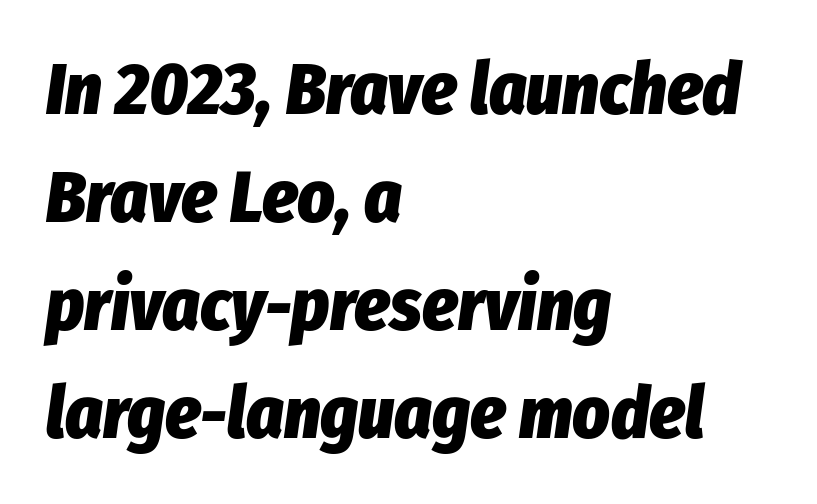
The image shows 72 px heavy, condensed type, italic (leaning right); set left-aligned, normal line spacing (1.5x), normal letter spacing, not underlined; low stroke contrast and a medium x-height.
